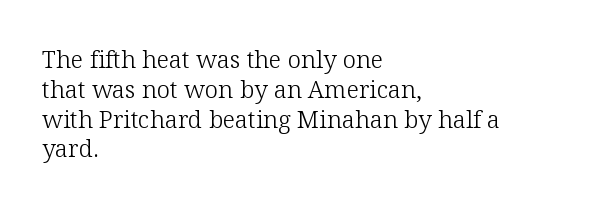
Q: Is the text bold? A: No.
Q: Is the text italic (slanted)? A: No, it is upright.
Q: Is the text underlined? A: No.
Q: How is the paragraph aligned? A: Left-aligned.
Q: Is the spacing between letters normal or unusually wide? A: Normal.
